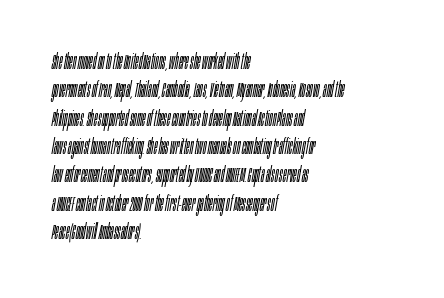
{"italic": "yes", "lean": "right", "slant_degrees": 10, "bold": "no", "underline": "no", "align": "left", "line_spacing": "normal", "line_spacing_ratio": 1.35, "letter_spacing": "normal", "letter_spacing_em": 0.0, "glyph_px": 21}
